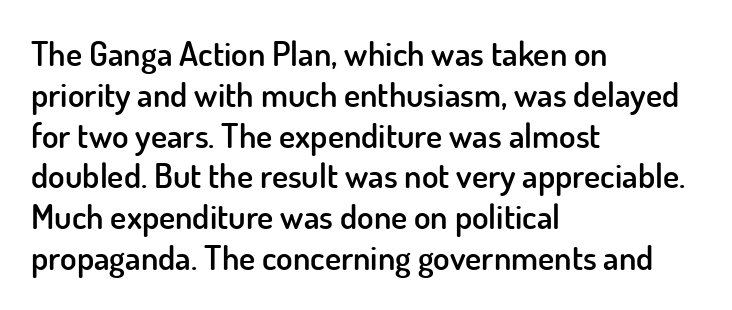
Q: Is the text bold? A: Semi-bold.
Q: Is the text italic (slanted)? A: No, it is upright.
Q: Is the typeface a serif or a sans-serif typeface? A: Sans-serif.
Q: Is the text underlined? A: No.
Q: How is the paragraph aligned? A: Left-aligned.
Q: Is the spacing between letters normal or unusually wide? A: Normal.
Q: Width (condensed, normal, or wide)? A: Normal.
Q: Stroke contrast? A: Low.
Q: x-height? A: Small.
Q: Monospaced? A: No.
